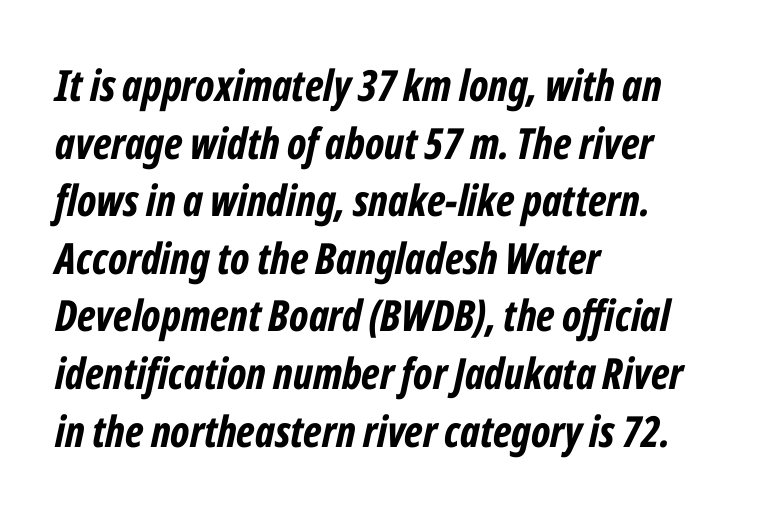
This rendering features lettering with no underline. Proportional: the letters do not fall into vertical columns. A classic flush-left, rag-right setting is used for this passage. The text carries the slant typical of an italic or oblique font. No extra tracking has been applied to these lines. The space between consecutive lines is moderate.
